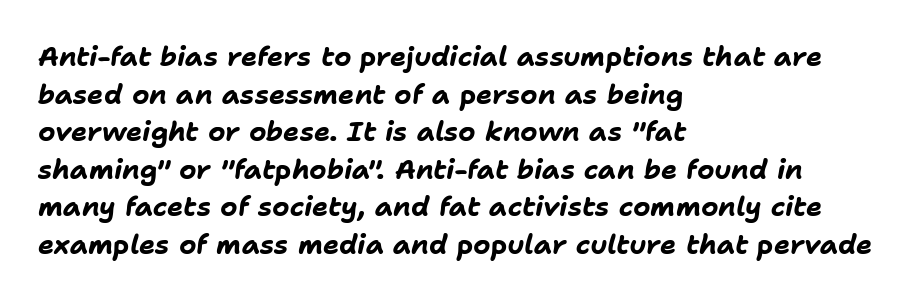
Q: Is the text bold? A: Yes.
Q: Is the text italic (slanted)? A: Yes, it leans right by about 11 degrees.
Q: Is the text underlined? A: No.
Q: How is the paragraph aligned? A: Left-aligned.
Q: Is the spacing between letters normal or unusually wide? A: Normal.
Q: Is the spacing between lines tight, normal or loose? A: Normal.
